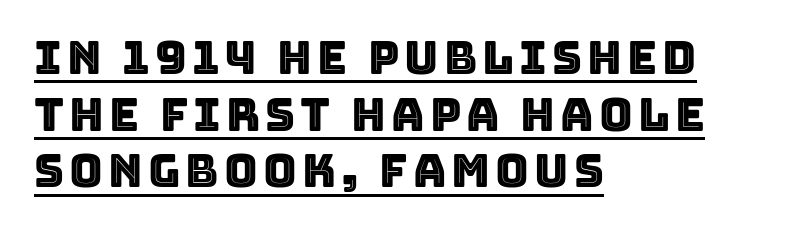
Q: Is the text italic (slanted)? A: No, it is upright.
Q: Is the text underlined? A: Yes.
Q: How is the paragraph aligned? A: Left-aligned.
Q: Width (condensed, normal, or wide)? A: Normal.
Q: x-height? A: Large.
Q: Monospaced? A: No.
